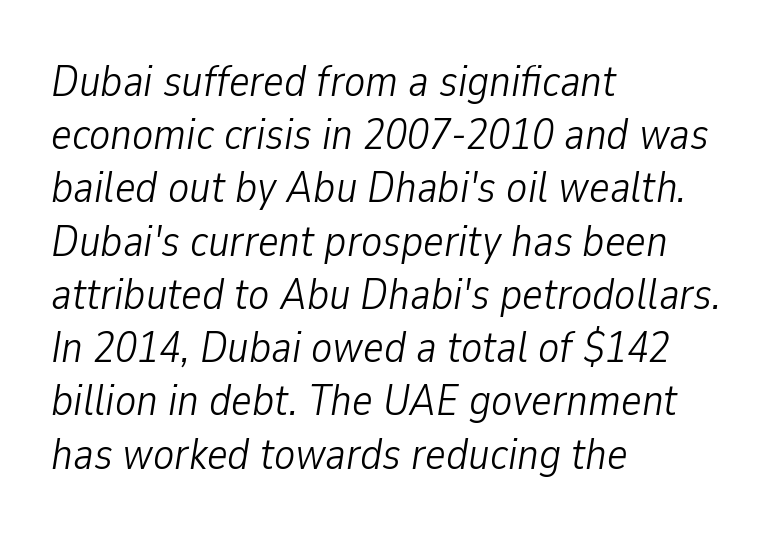
The image shows 44 px light, condensed type, italic (leaning right); set left-aligned, line spacing 1.21x, normal letter spacing, not underlined; low stroke contrast and a medium x-height.
